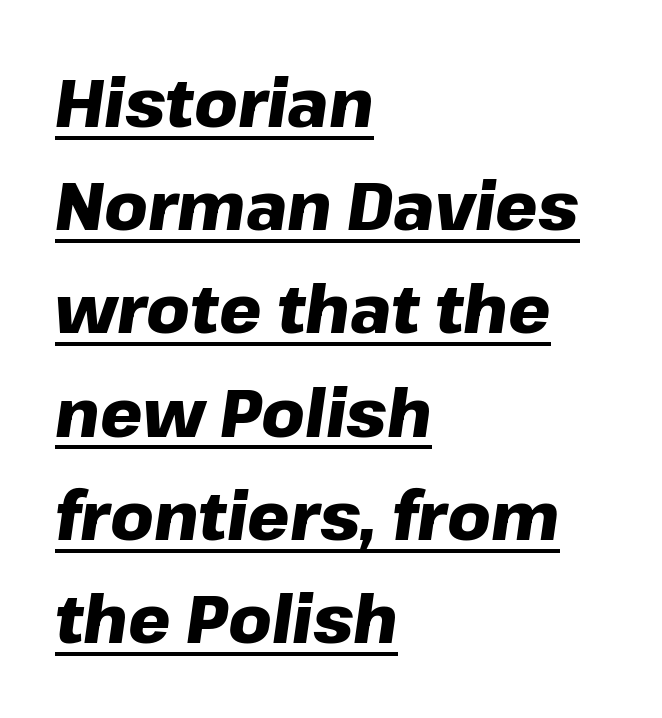
Notice how descenders clear the ascenders below comfortably — that's standard leading. Character widths vary here, with narrow letters taking less room than wide ones. This sample is left-justified, so line endings fall wherever the words run out. The glyphs have the mass of a bold cut. Posture: slanted.
